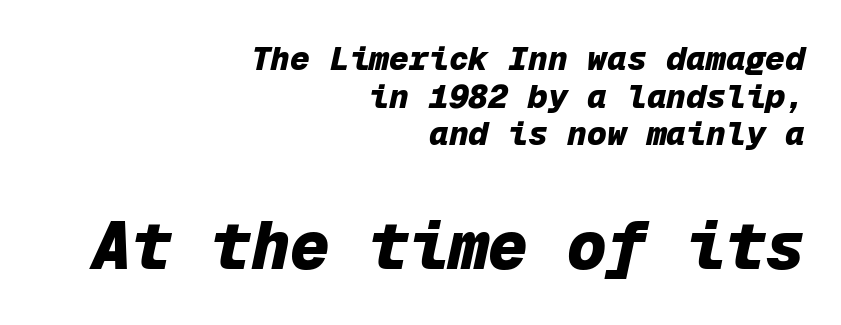
Q: Is the text bold? A: Yes.
Q: Is the text italic (slanted)? A: Yes, it leans right by about 12 degrees.
Q: Is the text underlined? A: No.
Q: How is the paragraph aligned? A: Right-aligned.
Q: Is the spacing between letters normal or unusually wide? A: Normal.
Q: Is the spacing between lines tight, normal or loose? A: Tight.
Q: Which block of text is set in a larger size, the first (top) or the second (bottom)? A: The second (bottom) one.
Q: Width (condensed, normal, or wide)? A: Normal.
Q: Stroke contrast? A: Low.
Q: x-height? A: Medium.
Q: Monospaced? A: Yes.
